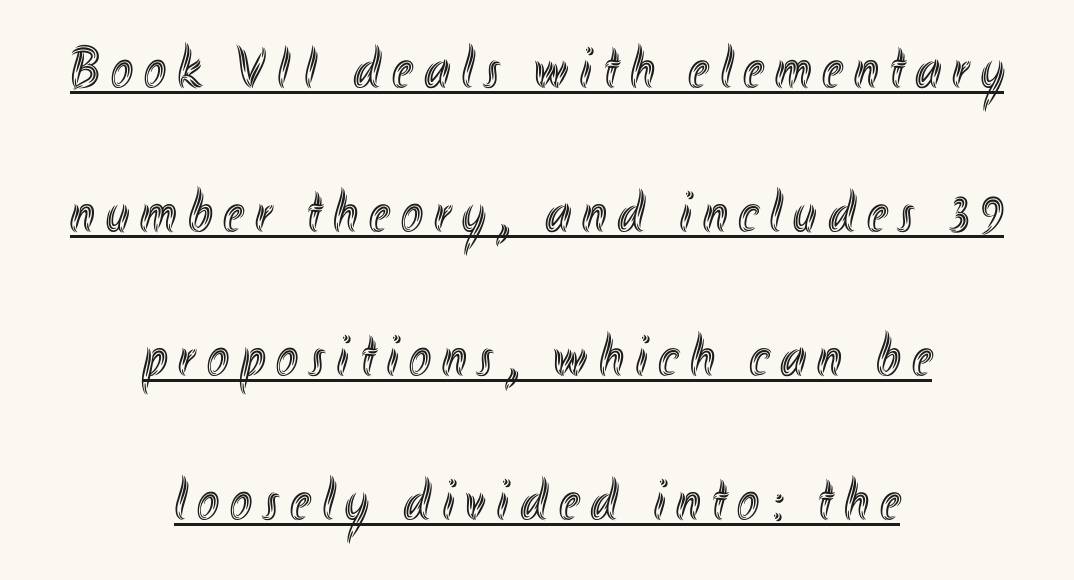
The image shows 59 px condensed type; set centered, loose line spacing (2.44x), underlined; a small x-height.
